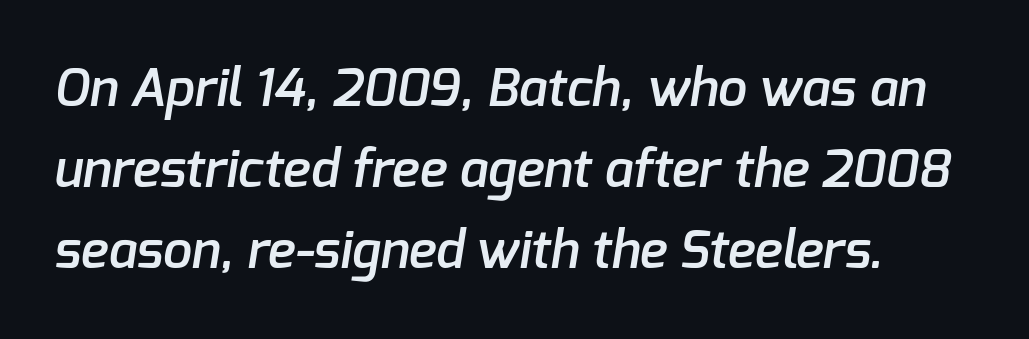
The image shows 52 px semibold sans-serif type; set left-aligned, normal line spacing (1.56x), normal letter spacing, not underlined; low stroke contrast and a medium x-height.
